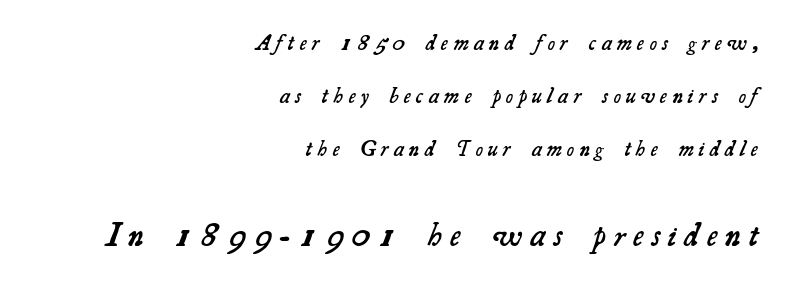
Q: Is the text bold? A: Semi-bold.
Q: Is the typeface a serif or a sans-serif typeface? A: Serif.
Q: Is the text underlined? A: No.
Q: How is the paragraph aligned? A: Right-aligned.
Q: Is the spacing between letters normal or unusually wide? A: Unusually wide.
Q: Is the spacing between lines tight, normal or loose? A: Loose.
Q: Which block of text is set in a larger size, the first (top) or the second (bottom)? A: The second (bottom) one.
Q: Width (condensed, normal, or wide)? A: Normal.
Q: Stroke contrast? A: Medium.
Q: x-height? A: Small.
Q: Monospaced? A: No.
